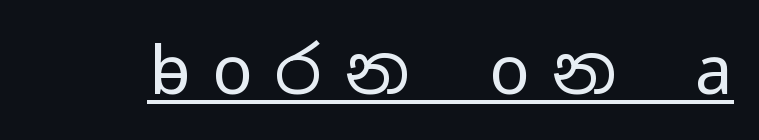
{"serif": "no", "italic": "no", "bold": "no", "weight": "regular", "width": "wide", "stroke_contrast": "low", "x_height": "medium", "monospaced": "no", "underline": "yes", "letter_spacing": "wide", "letter_spacing_em": 0.34, "glyph_px": 67}
